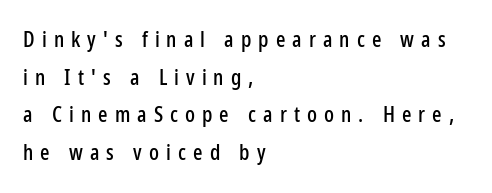
The horizontal fit of the characters is loose and conspicuously gappy. No word sits above an underline. The specimen reads as upright at a glance. Short and long lines alike share a common starting point at left.
